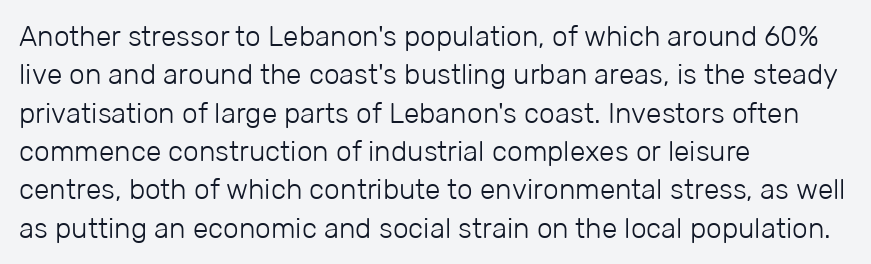
The image shows 28 px light sans-serif type, upright; set left-aligned, normal line spacing (1.37x), normal letter spacing, not underlined; low stroke contrast and a medium x-height.
